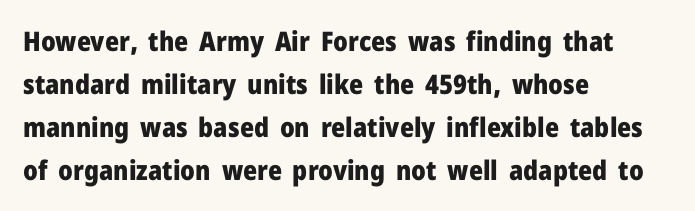
The image shows 27 px bold type, upright; set left-aligned, normal line spacing (1.59x), normal letter spacing, not underlined.
